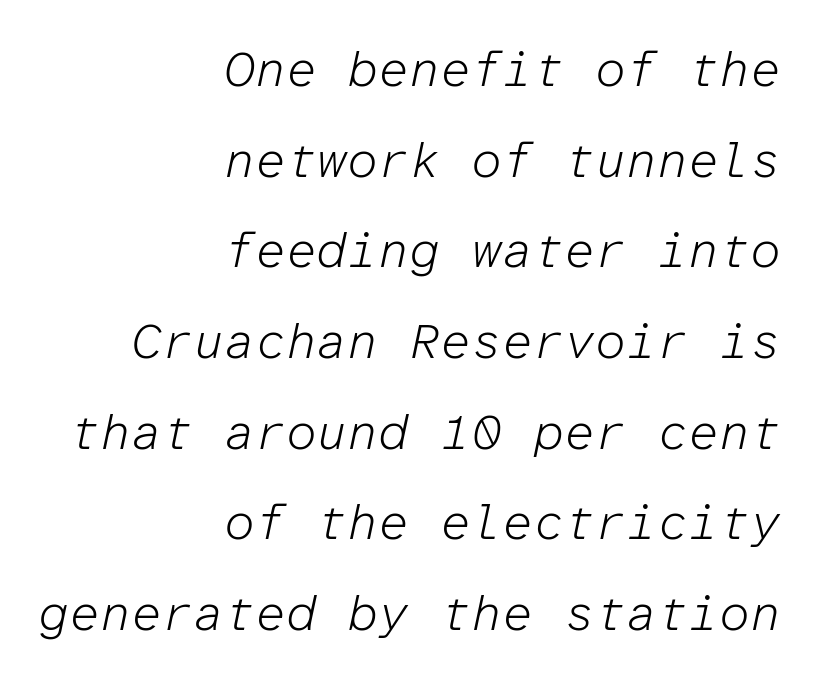
Q: Is the text bold? A: No.
Q: Is the text italic (slanted)? A: Yes, it leans right by about 12 degrees.
Q: Is the text underlined? A: No.
Q: How is the paragraph aligned? A: Right-aligned.
Q: Is the spacing between letters normal or unusually wide? A: Normal.
Q: Width (condensed, normal, or wide)? A: Normal.
Q: Stroke contrast? A: Low.
Q: x-height? A: Medium.
Q: Monospaced? A: Yes.
